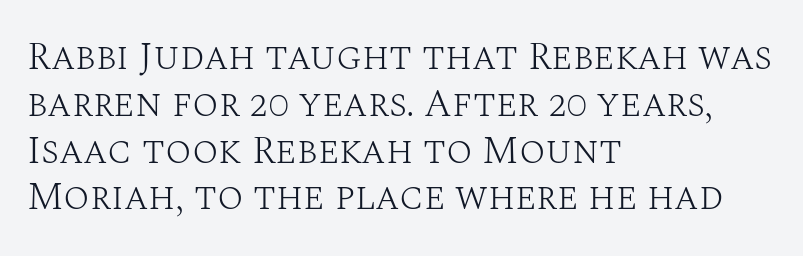
A light-to-regular cut is what we see here. Vertical strokes here are truly vertical. Glyph-to-glyph distance matches everyday printed text. Reading down the block, your eye returns to a fixed left position each line. This sample uses a serif face. No word sits above an underline.
